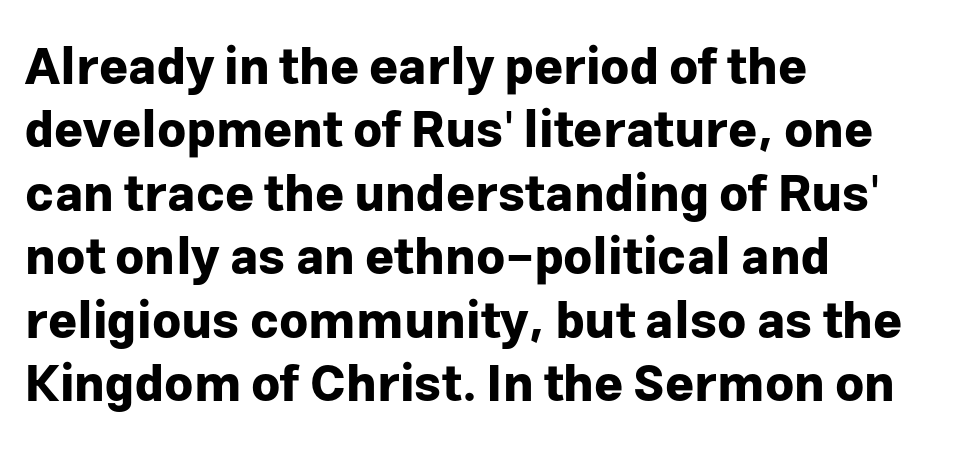
If you drew a ruler down the left edge, every line would touch it. Nothing unusual about the tracking: characters are spaced as the font intends. In terms of leading, this rendering sits right in the middle. Typographic density is high because the face is bold. Underline: absent. Does the type have serifs? No, each stem ends abruptly.
